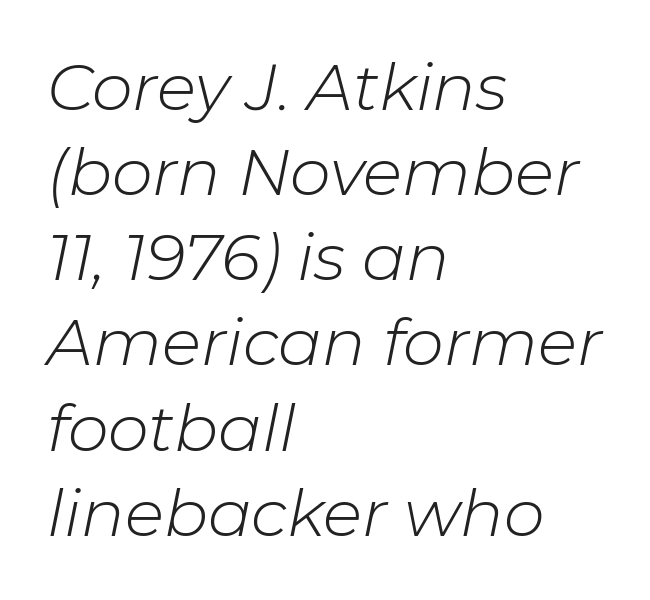
{"italic": "yes", "lean": "right", "slant_degrees": 11, "bold": "no", "weight": "light", "width": "normal", "stroke_contrast": "low", "x_height": "medium", "monospaced": "no", "underline": "no", "align": "left", "line_spacing": "normal", "line_spacing_ratio": 1.31, "letter_spacing": "normal", "letter_spacing_em": 0.0, "glyph_px": 65}
